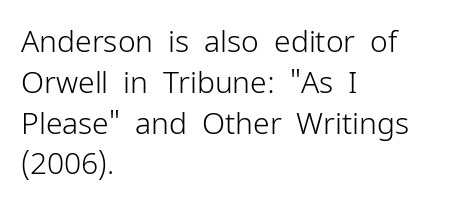
The baseline area is clear. Quick note: interline space is typical. This is roman type, the default non-slanted kind. The lines in this sample share a left origin and differ only in where they stop. Each letter keeps its own natural width here, so spacing adapts to shape.
